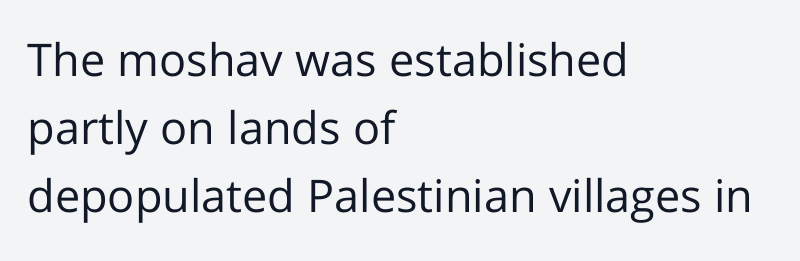
The image shows 45 px regular-weight sans-serif type, upright; set left-aligned, normal line spacing (1.51x), normal letter spacing, not underlined; low stroke contrast and a medium x-height.
